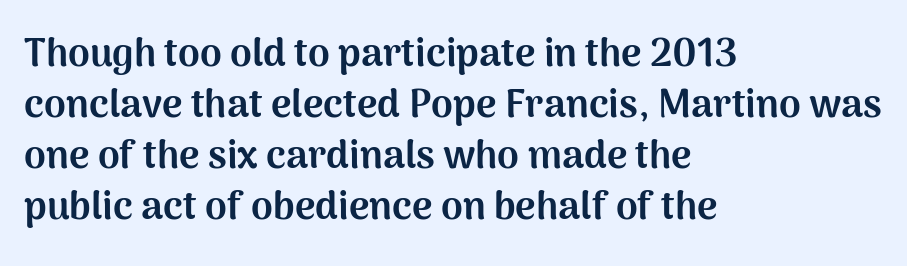
The image shows 39 px bold sans-serif type, upright; set left-aligned, normal line spacing (1.31x), normal letter spacing, not underlined; medium stroke contrast and a medium x-height.
